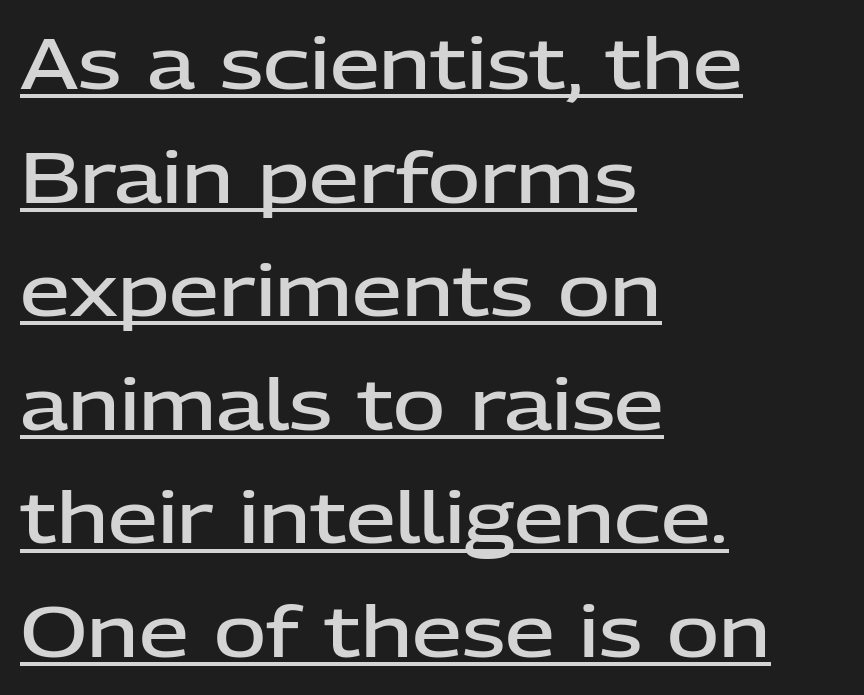
{"serif": "no", "italic": "no", "bold": "semi", "weight": "semibold", "width": "normal", "stroke_contrast": "low", "x_height": "medium", "monospaced": "no", "underline": "yes", "align": "left", "line_spacing": "normal", "line_spacing_ratio": 1.6, "letter_spacing": "normal", "letter_spacing_em": 0.0, "glyph_px": 71}
